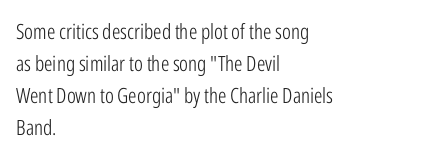
Q: Is the text bold? A: No.
Q: Is the text italic (slanted)? A: No, it is upright.
Q: Is the text underlined? A: No.
Q: How is the paragraph aligned? A: Left-aligned.
Q: Is the spacing between letters normal or unusually wide? A: Normal.
Q: Is the spacing between lines tight, normal or loose? A: Normal.
